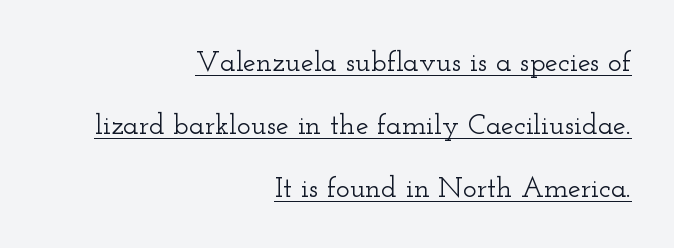
{"serif": "yes", "italic": "no", "width": "wide", "stroke_contrast": "low", "x_height": "small", "monospaced": "no", "underline": "yes", "align": "right", "line_spacing": "loose", "line_spacing_ratio": 2.17, "letter_spacing": "normal", "letter_spacing_em": 0.0, "glyph_px": 29}
